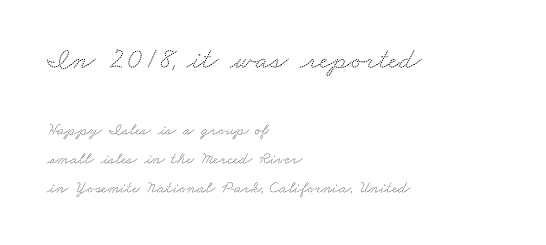
The image shows 30 px wide serif type; set left-aligned, normal line spacing (1.7x), normal letter spacing, not underlined; the first (top) block is 1.76x larger; medium stroke contrast and a small x-height.
